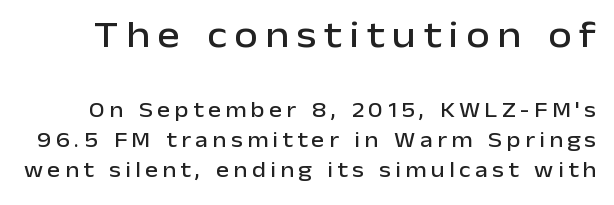
Q: Is the text italic (slanted)? A: No, it is upright.
Q: Is the typeface a serif or a sans-serif typeface? A: Sans-serif.
Q: Is the text underlined? A: No.
Q: Is the spacing between letters normal or unusually wide? A: Unusually wide.
Q: Is the spacing between lines tight, normal or loose? A: Normal.
Q: Which block of text is set in a larger size, the first (top) or the second (bottom)? A: The first (top) one.
Q: Width (condensed, normal, or wide)? A: Normal.
Q: Stroke contrast? A: Low.
Q: x-height? A: Medium.
Q: Monospaced? A: No.
